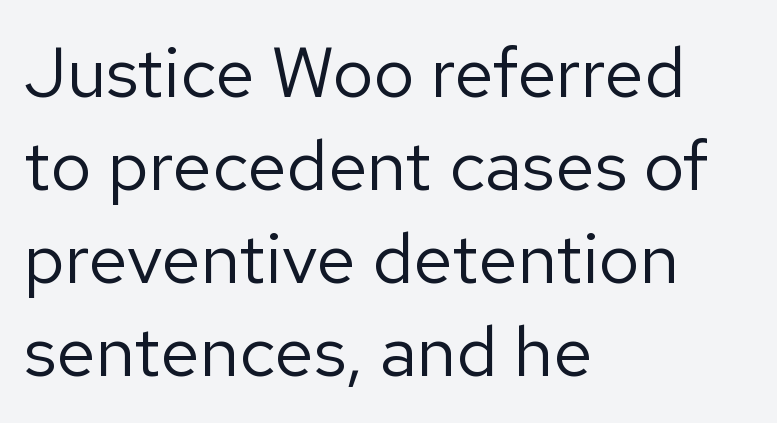
{"serif": "no", "italic": "no", "bold": "no", "weight": "regular", "width": "normal", "stroke_contrast": "low", "x_height": "medium", "monospaced": "no", "underline": "no", "align": "left", "line_spacing": "normal", "line_spacing_ratio": 1.31, "letter_spacing": "normal", "letter_spacing_em": 0.0, "glyph_px": 71}
